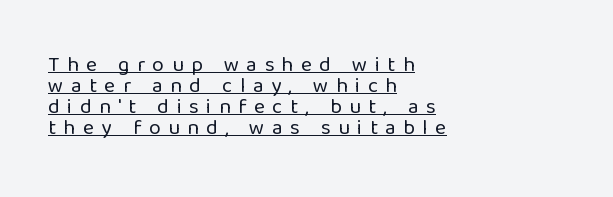
The image shows 21 px text type, upright; set left-aligned, tight line spacing (1.0x), unusually wide letter spacing (+0.36 em), underlined.
